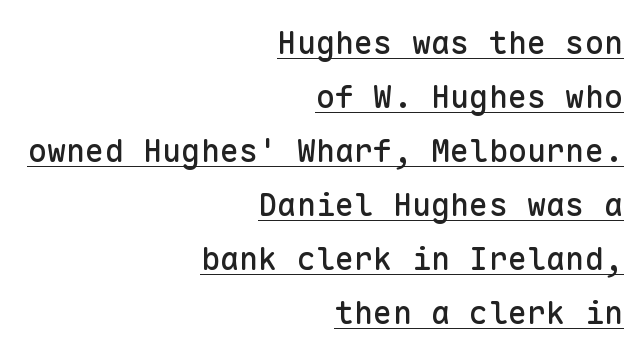
Visually the block forms a straight wall on the right and a jagged coastline on the left. Leading matches the norm, producing a regular column. These lines were composed using upright roman letters. The passage shown is typed in a monospace face where columns stay perfectly aligned. Underline: present.
